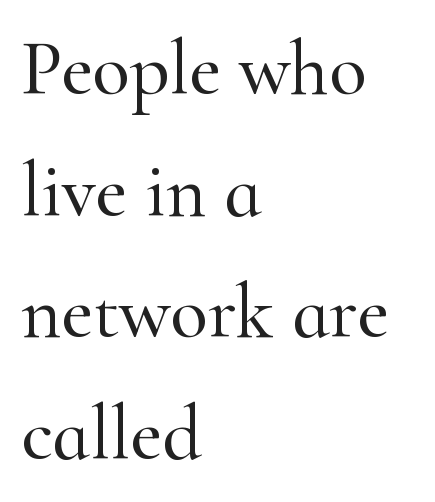
In terms of letterform style, serifs are clearly present. The space between consecutive lines is moderate. This sample has the flowing, uneven cadence of proportional lettering. This is the regular roman posture of the typeface. Short and long lines alike share a common starting point at left. Rule under the text: the space is simply empty.
